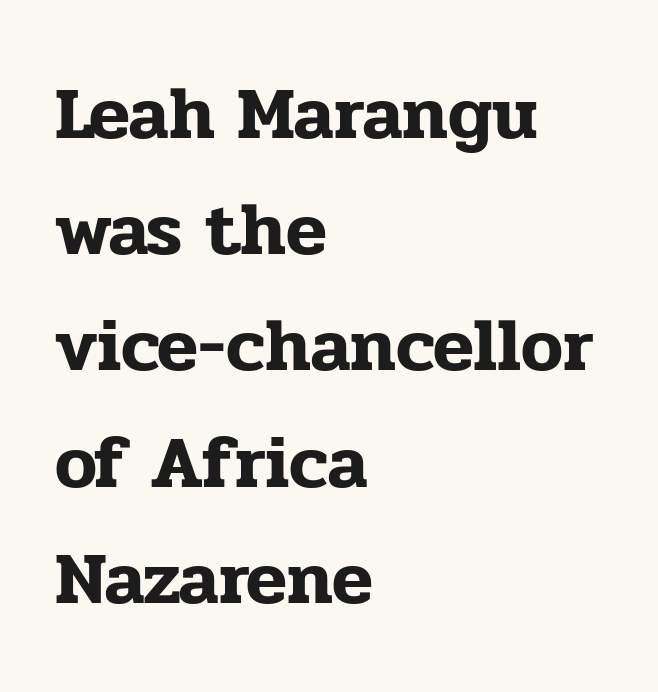
Descender tails drop into unmarked territory. This rendering leaves character spacing at its baseline value. All the whitespace from short lines collects on the right. Baseline-to-baseline distance is the conventional proportion of letter height.
